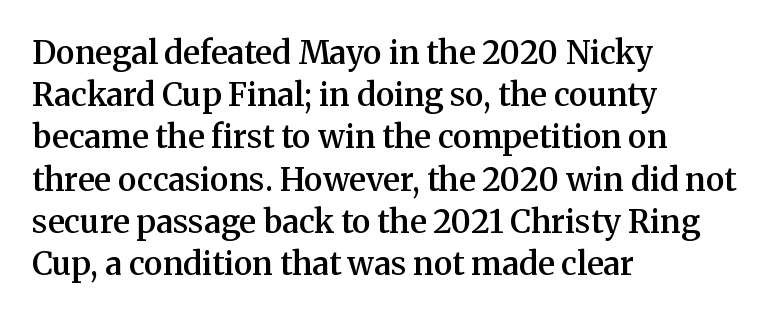
The image shows 32 px semibold serif type, upright; set left-aligned, normal line spacing (1.32x), normal letter spacing, not underlined; medium stroke contrast and a medium x-height.
